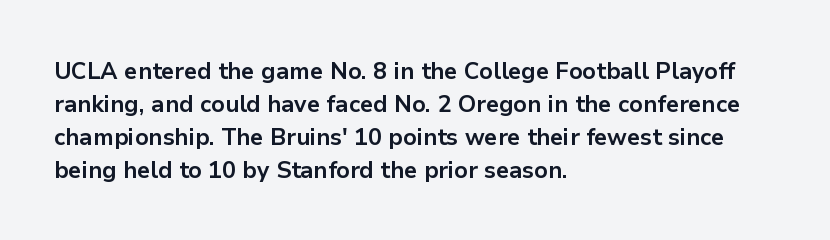
This sample keeps an unexceptional amount of space between lines. Strokes here are thick enough to call this a true bold. A student would call this left alignment; a typographer would say flush left, rag right. You can tell it's not italic because the verticals are truly vertical.
